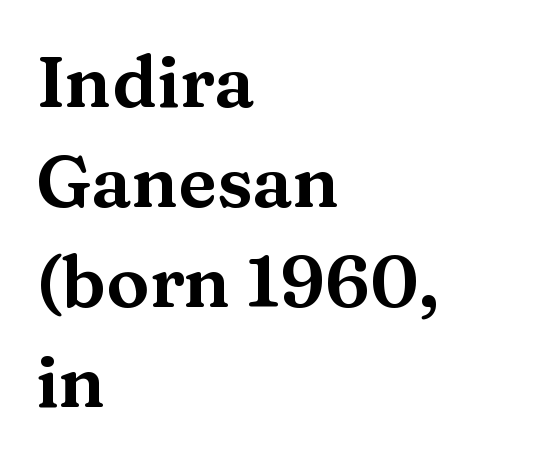
The image shows 72 px wide serif type, upright; set left-aligned, normal line spacing (1.39x), normal letter spacing, not underlined; medium stroke contrast and a medium x-height.
